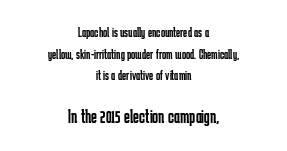
Q: Is the text bold? A: No.
Q: Is the text italic (slanted)? A: No, it is upright.
Q: Is the text underlined? A: No.
Q: How is the paragraph aligned? A: Centered.
Q: Is the spacing between letters normal or unusually wide? A: Normal.
Q: Is the spacing between lines tight, normal or loose? A: Normal.
Q: Which block of text is set in a larger size, the first (top) or the second (bottom)? A: The second (bottom) one.
